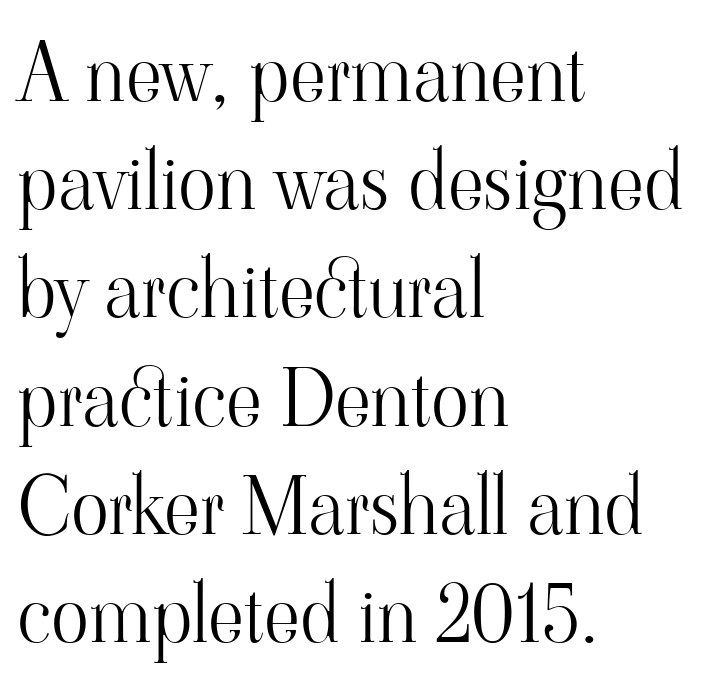
The strokes carry an ordinary text weight at most. What's the leading like? Ordinary, nothing unusual. These lines are set flush left with a ragged right edge. The glyphs are unaccompanied by any horizontal stroke below them. Letter spacing: default. You can tell it's not italic because the verticals are truly vertical.
